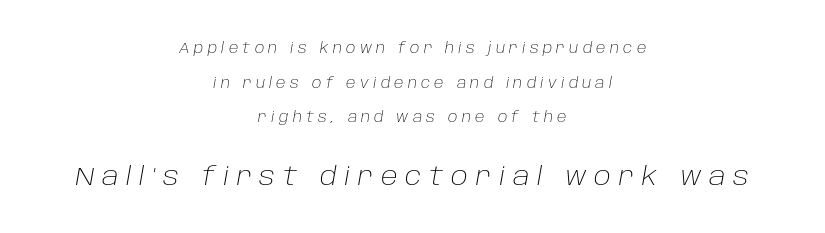
Each line is balanced around a shared central axis. Size hierarchy here favors the trailing block over the leading one. Anything drawn beneath the words? Only blank space. Words appear elongated and porous because spacing is wide.
